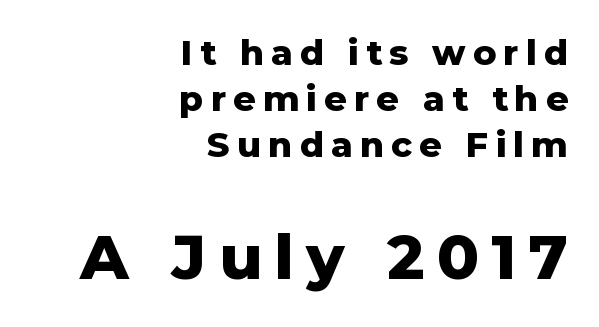
The image shows 62 px heavy sans-serif type, upright; set right-aligned, normal line spacing (1.32x), unusually wide letter spacing (+0.2 em), not underlined; the second (bottom) block is 1.77x larger; low stroke contrast and a medium x-height.
